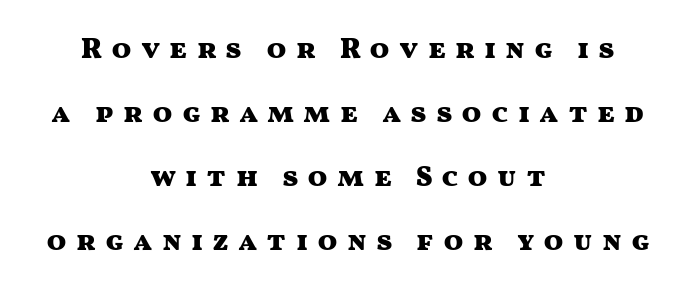
Q: Is the text bold? A: Yes.
Q: Is the text italic (slanted)? A: No, it is upright.
Q: Is the typeface a serif or a sans-serif typeface? A: Sans-serif.
Q: Is the text underlined? A: No.
Q: How is the paragraph aligned? A: Centered.
Q: Is the spacing between letters normal or unusually wide? A: Unusually wide.
Q: Is the spacing between lines tight, normal or loose? A: Loose.
Q: Width (condensed, normal, or wide)? A: Wide.
Q: Stroke contrast? A: Medium.
Q: x-height? A: Medium.
Q: Monospaced? A: No.
